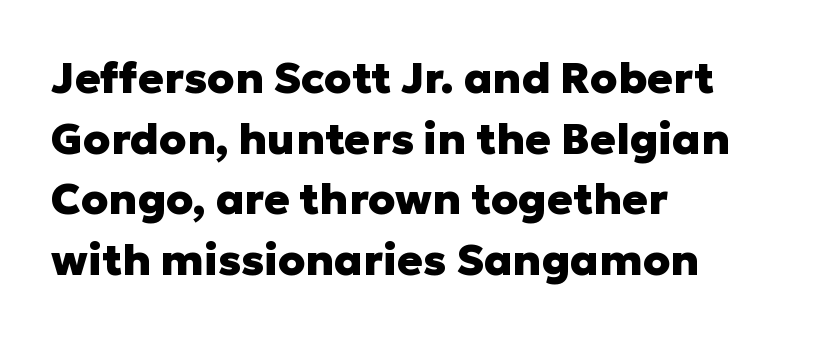
{"serif": "no", "italic": "no", "bold": "yes", "weight": "heavy", "width": "normal", "stroke_contrast": "low", "x_height": "medium", "monospaced": "no", "underline": "no", "align": "left", "line_spacing": "normal", "line_spacing_ratio": 1.41, "letter_spacing": "normal", "letter_spacing_em": 0.0, "glyph_px": 43}
